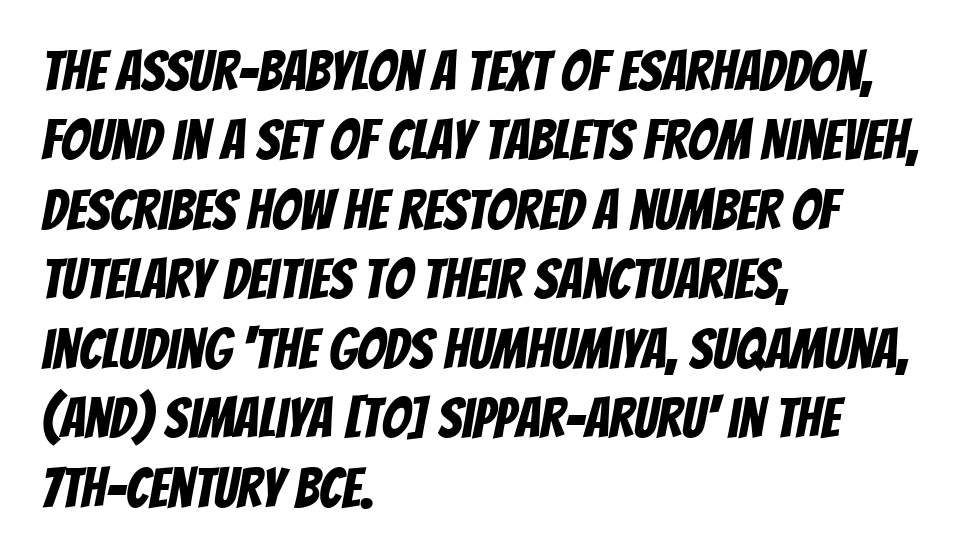
Q: Is the typeface a serif or a sans-serif typeface? A: Sans-serif.
Q: Is the text underlined? A: No.
Q: How is the paragraph aligned? A: Left-aligned.
Q: Is the spacing between letters normal or unusually wide? A: Normal.
Q: Width (condensed, normal, or wide)? A: Condensed.
Q: Stroke contrast? A: Low.
Q: x-height? A: Large.
Q: Monospaced? A: No.
